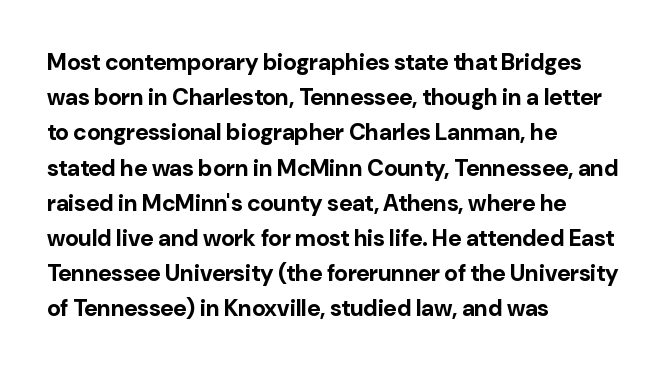
Q: Is the text bold? A: Yes.
Q: Is the text italic (slanted)? A: No, it is upright.
Q: Is the text underlined? A: No.
Q: How is the paragraph aligned? A: Left-aligned.
Q: Is the spacing between letters normal or unusually wide? A: Normal.
Q: Is the spacing between lines tight, normal or loose? A: Normal.
